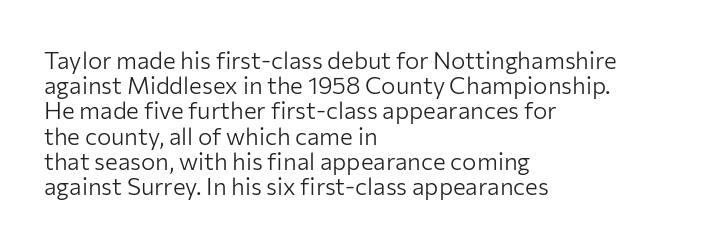
{"italic": "no", "bold": "no", "underline": "no", "align": "left", "line_spacing": "tight", "line_spacing_ratio": 1.05, "letter_spacing": "normal", "letter_spacing_em": 0.0, "glyph_px": 24}
